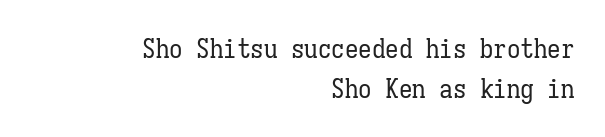
The image shows 27 px text type, upright; set right-aligned, normal line spacing (1.48x), normal letter spacing, not underlined.
